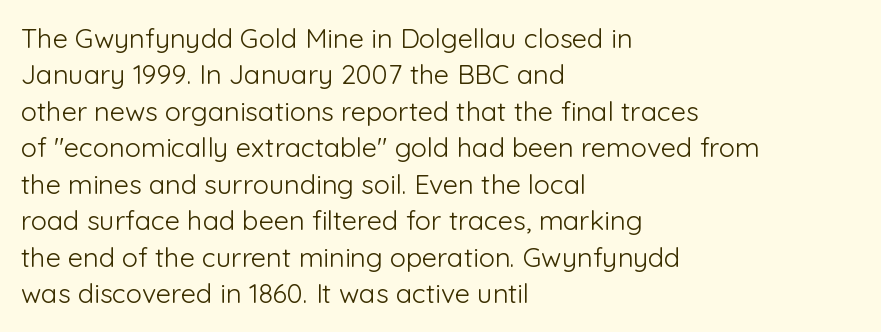
Q: Is the text bold? A: No.
Q: Is the text italic (slanted)? A: No, it is upright.
Q: Is the text underlined? A: No.
Q: How is the paragraph aligned? A: Left-aligned.
Q: Is the spacing between letters normal or unusually wide? A: Normal.
Q: Is the spacing between lines tight, normal or loose? A: Normal.
